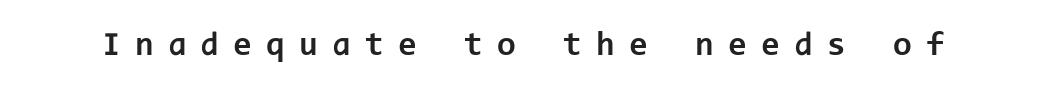
The image shows 34 px bold sans-serif type, upright, monospaced; set unusually wide letter spacing (+0.42 em), not underlined; low stroke contrast and a medium x-height.
